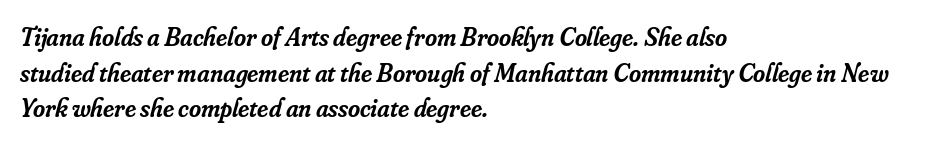
Check the space under the baseline: it is left empty. Does the copy run flush right? No — it runs flush left. Is the type bold? Partly — it's a semibold, heavier than regular but not fully bold. Default kerning and tracking; the words read as compact shapes. The block of text has a typical density, with ordinary space between rows. Every character sits at an angle, as italics do.
